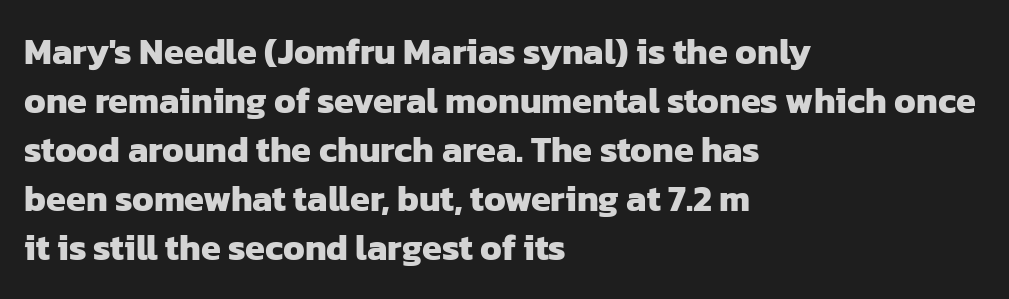
Q: Is the text bold? A: Yes.
Q: Is the typeface a serif or a sans-serif typeface? A: Sans-serif.
Q: Is the text underlined? A: No.
Q: How is the paragraph aligned? A: Left-aligned.
Q: Is the spacing between letters normal or unusually wide? A: Normal.
Q: Is the spacing between lines tight, normal or loose? A: Normal.
Q: Width (condensed, normal, or wide)? A: Normal.
Q: Stroke contrast? A: Low.
Q: x-height? A: Medium.
Q: Monospaced? A: No.
